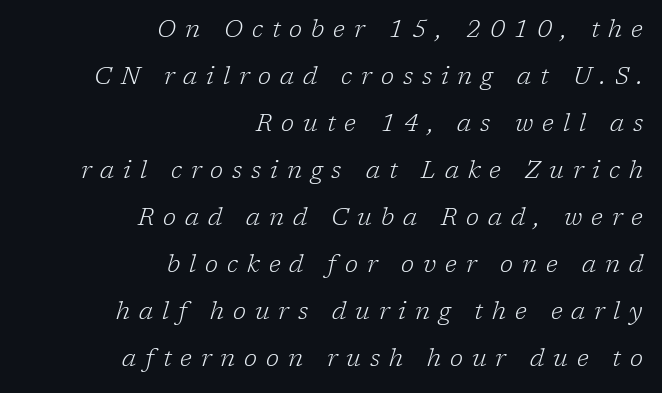
Visually the block forms a straight wall on the right and a jagged coastline on the left. This is oblique type, the kind used for emphasis or titles. Each new line begins a long way beneath the previous one. Weight: regular or lighter.
